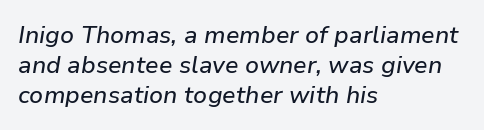
Q: Is the text italic (slanted)? A: Yes, it leans right by about 9 degrees.
Q: Is the text underlined? A: No.
Q: How is the paragraph aligned? A: Left-aligned.
Q: Is the spacing between letters normal or unusually wide? A: Normal.
Q: Is the spacing between lines tight, normal or loose? A: Normal.
